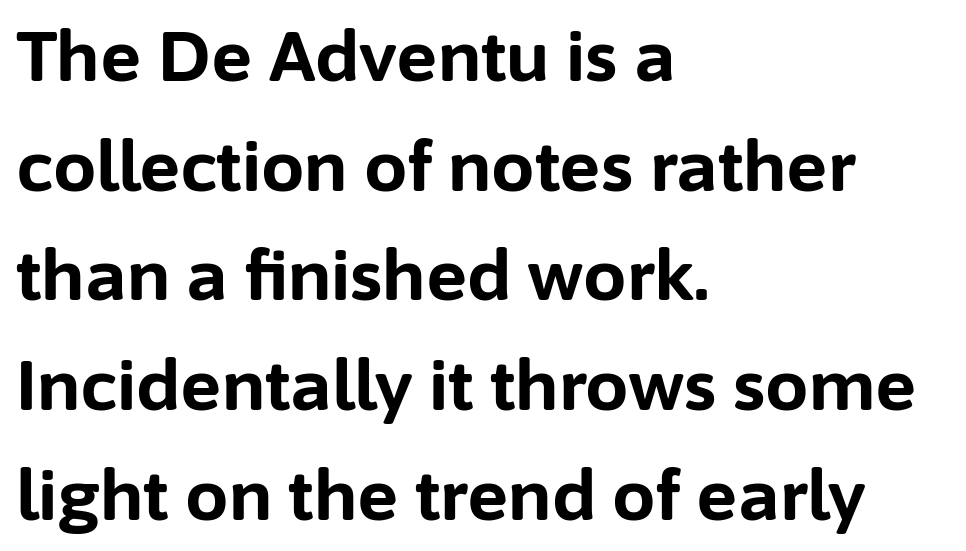
Evenly set lines give the paragraph a standard silhouette. Standard letterfit; no display-style spreading of the glyphs. Designer's note — italics off, roman on. The strokes are fattened all the way to bold. The rendering uses natural spacing where letterforms have individual widths.
